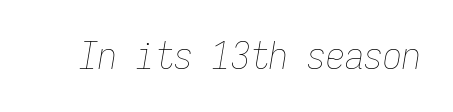
{"italic": "yes", "lean": "right", "slant_degrees": 9, "bold": "no", "weight": "thin", "width": "condensed", "stroke_contrast": "low", "x_height": "medium", "monospaced": "yes", "underline": "no", "letter_spacing": "normal", "letter_spacing_em": 0.0, "glyph_px": 38}
